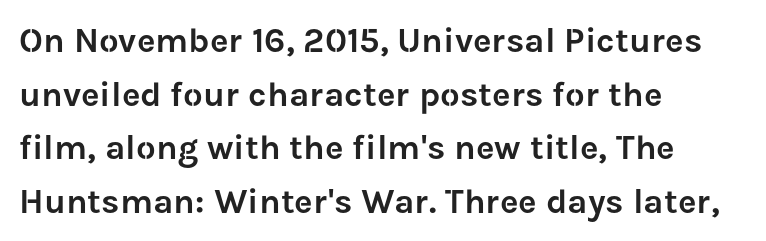
Descenders are the only things crossing below the line. Where is the straight margin? On the left. Does the type have serifs? No, each stem ends abruptly. Each word holds together tightly as a unit, with standard inter-letter gaps.
